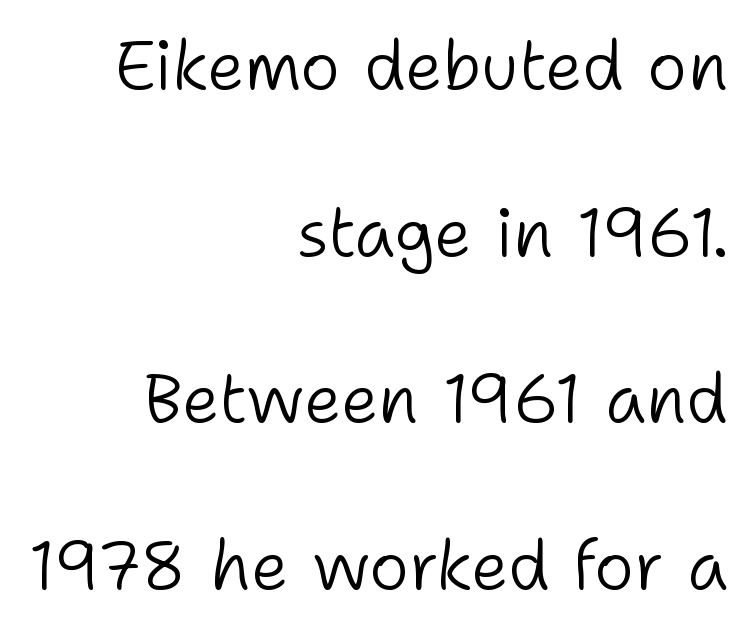
{"serif": "no", "italic": "no", "bold": "no", "weight": "light", "width": "normal", "stroke_contrast": "low", "x_height": "medium", "monospaced": "no", "underline": "no", "align": "right", "line_spacing": "loose", "line_spacing_ratio": 2.45, "letter_spacing": "normal", "letter_spacing_em": 0.0, "glyph_px": 68}
